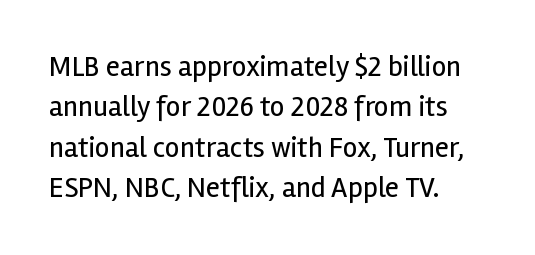
The image shows 29 px regular-weight sans-serif type, upright; set left-aligned, normal line spacing (1.39x), normal letter spacing, not underlined; a medium x-height.
